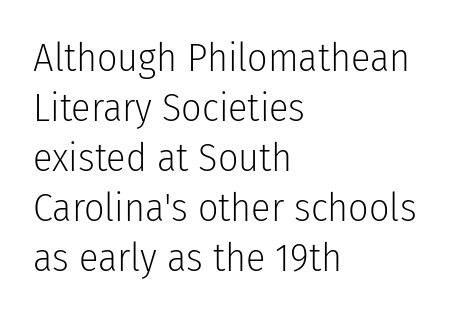
The passage shown is not underscored anywhere. Is there any slant? The stems are plumb. No feet cap the strokes, marking this as sans-serif type. Ink coverage per letter is moderate at most. Is the letter spacing exaggerated? No — it looks like the ordinary default. The lines sit at an ordinary, default distance from one another.
